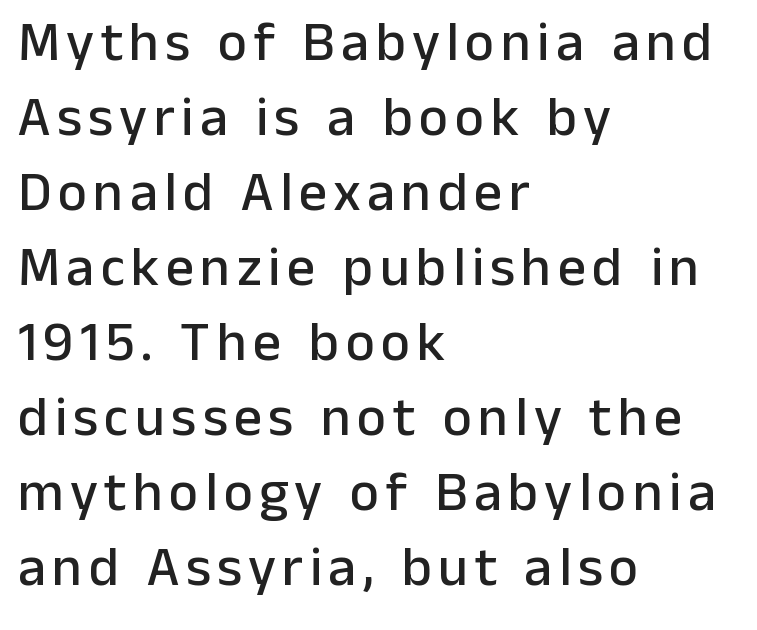
The rendering uses natural spacing where letterforms have individual widths. A sans-serif font was chosen for this passage. The strip under each line holds only bare page. Nope, not italic — everything's standing straight.
